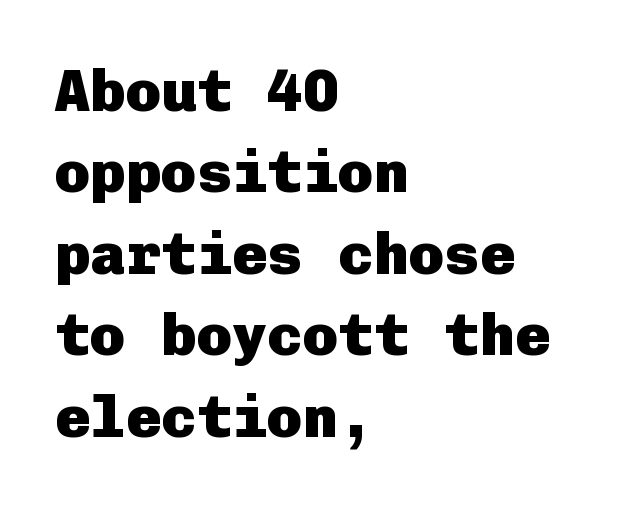
The image shows 59 px heavy sans-serif type, upright; set left-aligned, normal line spacing (1.38x), normal letter spacing, not underlined; low stroke contrast and a medium x-height.
